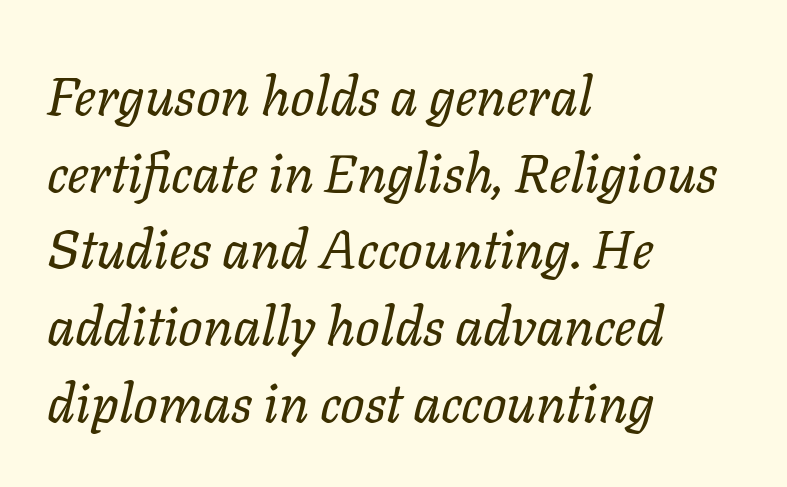
Q: Is the text bold? A: No.
Q: Is the text italic (slanted)? A: Yes, it leans right by about 11 degrees.
Q: Is the text underlined? A: No.
Q: How is the paragraph aligned? A: Left-aligned.
Q: Is the spacing between letters normal or unusually wide? A: Normal.
Q: Is the spacing between lines tight, normal or loose? A: Normal.
Q: Width (condensed, normal, or wide)? A: Normal.
Q: Stroke contrast? A: Low.
Q: x-height? A: Medium.
Q: Monospaced? A: No.
